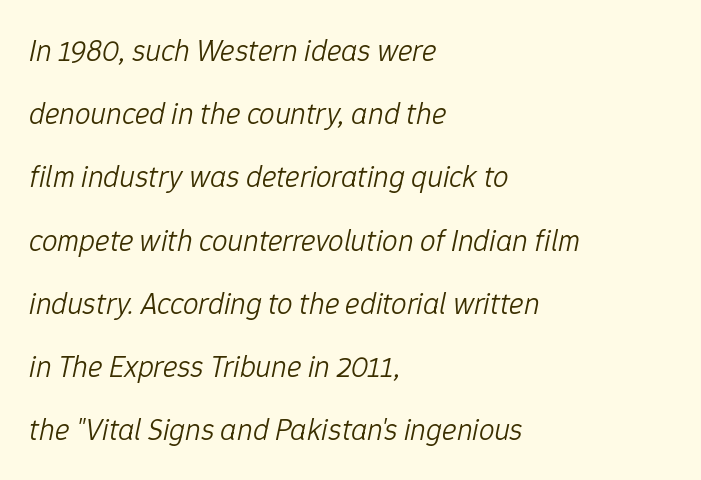
The image shows 31 px light type, italic (leaning right); set left-aligned, loose line spacing (2.04x), normal letter spacing, not underlined; low stroke contrast and a medium x-height.
